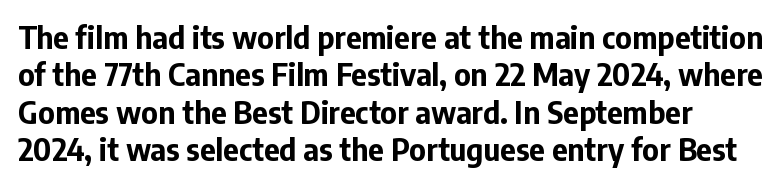
The image shows 30 px bold sans-serif type, upright; set normal line spacing (1.25x), normal letter spacing, not underlined; low stroke contrast and a medium x-height.
